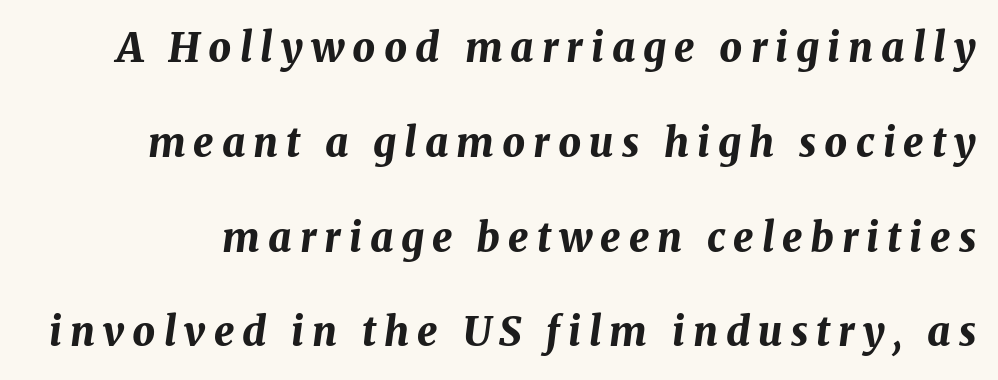
The image shows 40 px bold type, italic (leaning right); set loose line spacing (2.37x), unusually wide letter spacing (+0.2 em), not underlined; medium stroke contrast and a medium x-height.
